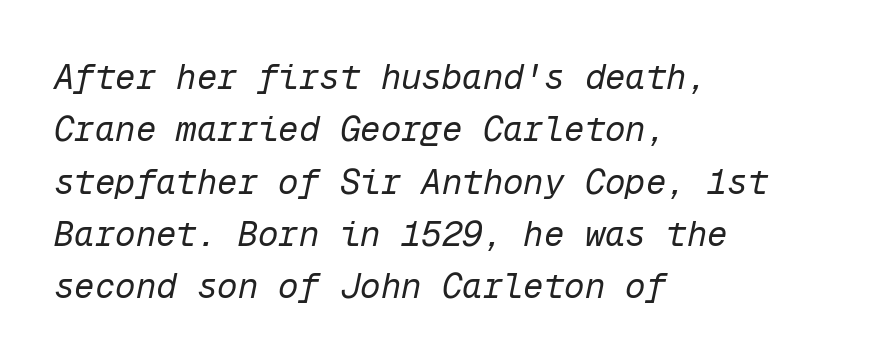
Successive baselines arrive at the customary interval. A typesetter would call this monospace, since all characters share one set width. Does the lettering tilt? It does — this is italic. Honestly, there is no underline to notice here at all.
